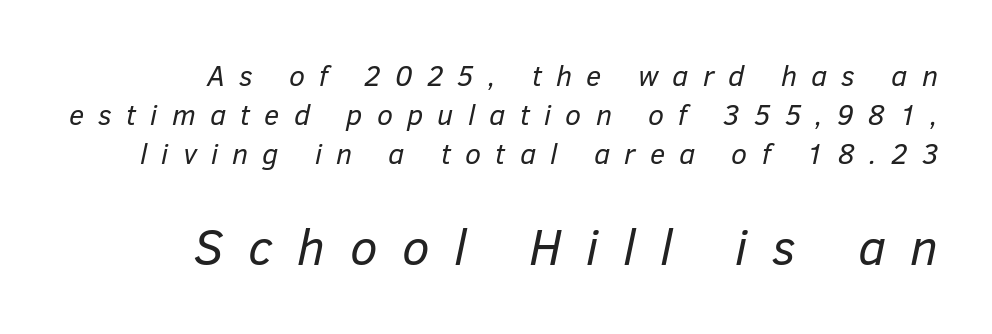
Q: Is the text bold? A: No.
Q: Is the text italic (slanted)? A: Yes, it leans right by about 12 degrees.
Q: Is the text underlined? A: No.
Q: How is the paragraph aligned? A: Right-aligned.
Q: Is the spacing between letters normal or unusually wide? A: Unusually wide.
Q: Is the spacing between lines tight, normal or loose? A: Normal.
Q: Which block of text is set in a larger size, the first (top) or the second (bottom)? A: The second (bottom) one.
Q: Width (condensed, normal, or wide)? A: Normal.
Q: Stroke contrast? A: Low.
Q: x-height? A: Medium.
Q: Monospaced? A: No.
